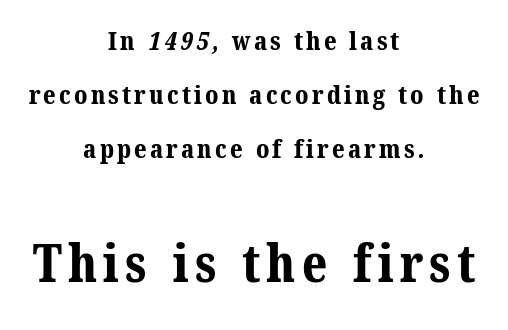
Q: Is the text bold? A: Yes.
Q: Is the typeface a serif or a sans-serif typeface? A: Serif.
Q: Is the text underlined? A: No.
Q: How is the paragraph aligned? A: Centered.
Q: Is the spacing between lines tight, normal or loose? A: Loose.
Q: Which block of text is set in a larger size, the first (top) or the second (bottom)? A: The second (bottom) one.
Q: Width (condensed, normal, or wide)? A: Normal.
Q: Stroke contrast? A: Medium.
Q: x-height? A: Medium.
Q: Monospaced? A: No.
